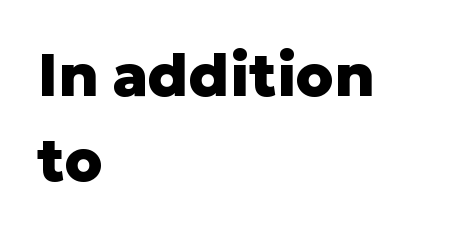
{"serif": "no", "italic": "no", "bold": "yes", "weight": "heavy", "width": "normal", "stroke_contrast": "low", "x_height": "medium", "monospaced": "no", "underline": "no", "align": "left", "line_spacing": "normal", "line_spacing_ratio": 1.41, "letter_spacing": "normal", "letter_spacing_em": 0.0, "glyph_px": 60}
